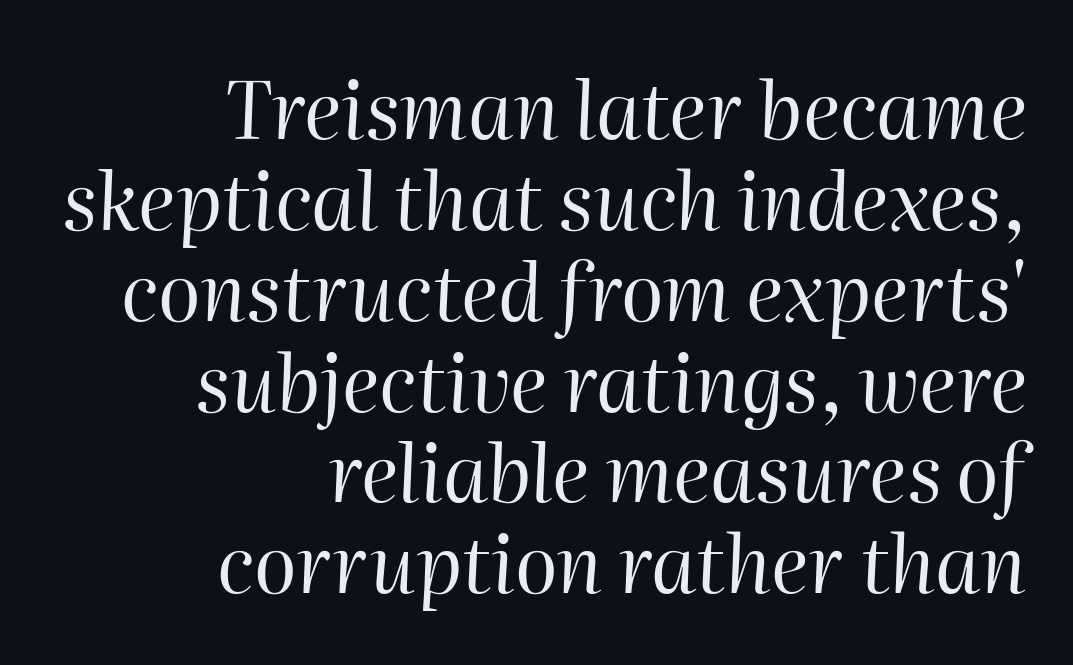
The image shows 79 px regular-weight type, italic (leaning right); set right-aligned, tight line spacing (1.15x), normal letter spacing, not underlined; high stroke contrast and a medium x-height.
